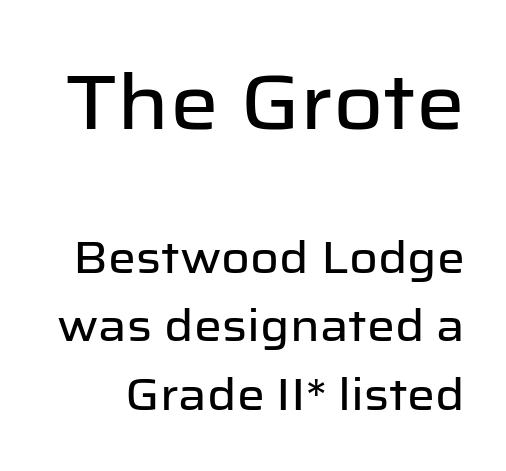
{"serif": "no", "italic": "no", "width": "normal", "stroke_contrast": "low", "x_height": "medium", "monospaced": "no", "underline": "no", "line_spacing": "normal", "line_spacing_ratio": 1.56, "letter_spacing": "normal", "letter_spacing_em": 0.0, "larger_block": "first", "size_ratio": 1.75, "glyph_px": 77}
